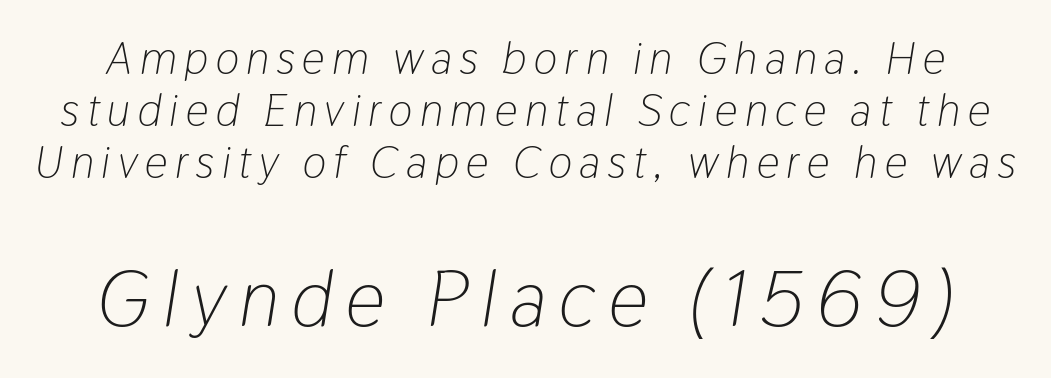
{"italic": "yes", "lean": "right", "slant_degrees": 9, "bold": "no", "weight": "light", "width": "condensed", "stroke_contrast": "low", "x_height": "medium", "monospaced": "no", "underline": "no", "line_spacing_ratio": 1.16, "larger_block": "second", "size_ratio": 1.73, "glyph_px": 78}
